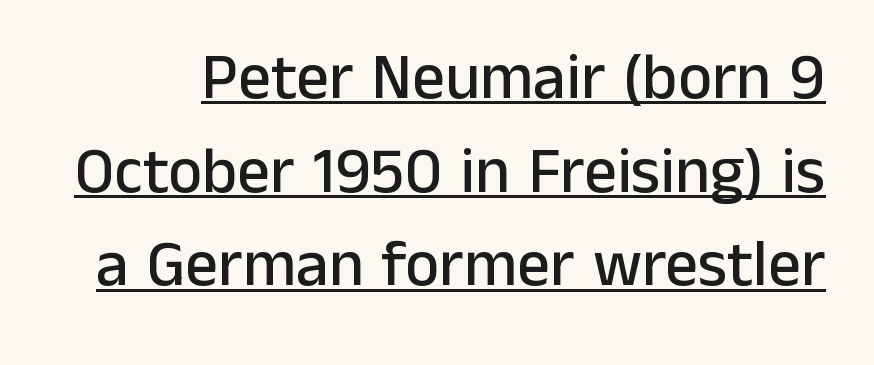
The image shows 65 px sans-serif type, upright; set normal line spacing (1.44x), normal letter spacing, underlined; low stroke contrast and a medium x-height.
